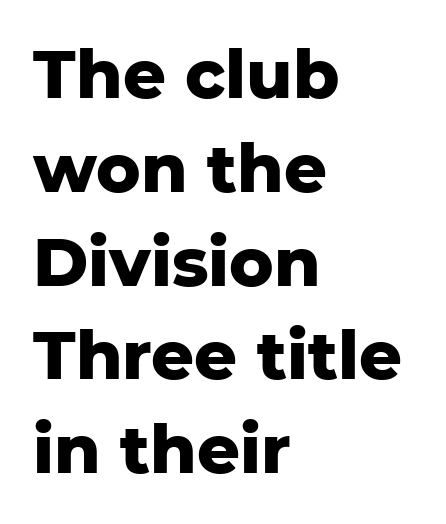
Q: Is the text bold? A: Yes.
Q: Is the text italic (slanted)? A: No, it is upright.
Q: Is the typeface a serif or a sans-serif typeface? A: Sans-serif.
Q: Is the text underlined? A: No.
Q: How is the paragraph aligned? A: Left-aligned.
Q: Is the spacing between letters normal or unusually wide? A: Normal.
Q: Is the spacing between lines tight, normal or loose? A: Normal.
Q: Width (condensed, normal, or wide)? A: Normal.
Q: Stroke contrast? A: Low.
Q: x-height? A: Medium.
Q: Monospaced? A: No.
